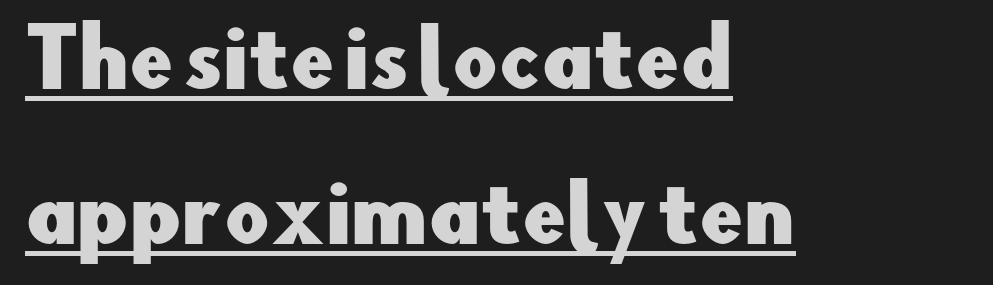
Q: Is the text italic (slanted)? A: No, it is upright.
Q: Is the typeface a serif or a sans-serif typeface? A: Sans-serif.
Q: Is the text underlined? A: Yes.
Q: How is the paragraph aligned? A: Left-aligned.
Q: Is the spacing between letters normal or unusually wide? A: Normal.
Q: Is the spacing between lines tight, normal or loose? A: Loose.
Q: Width (condensed, normal, or wide)? A: Normal.
Q: Stroke contrast? A: Low.
Q: x-height? A: Small.
Q: Monospaced? A: No.
